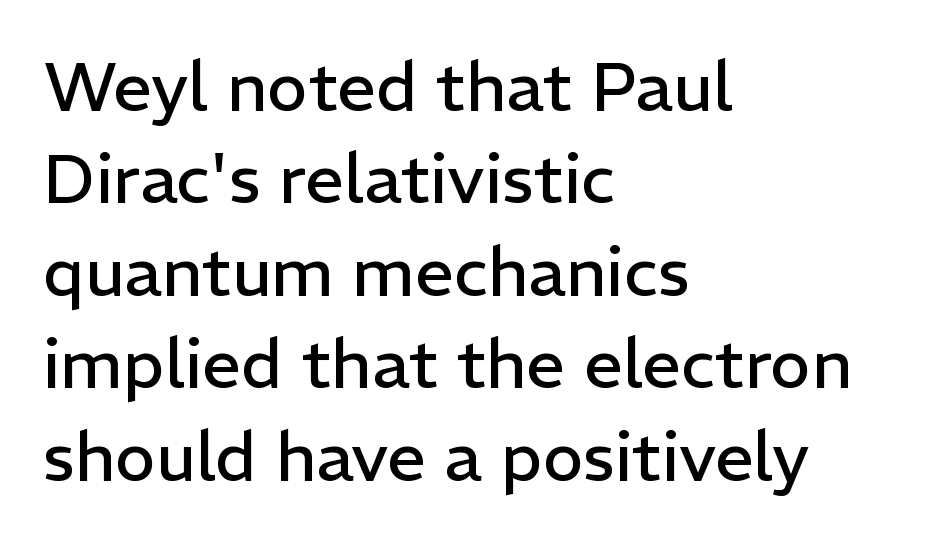
{"serif": "no", "italic": "no", "bold": "no", "weight": "regular", "width": "normal", "stroke_contrast": "low", "x_height": "medium", "monospaced": "no", "underline": "no", "align": "left", "line_spacing": "normal", "line_spacing_ratio": 1.34, "letter_spacing": "normal", "letter_spacing_em": 0.0, "glyph_px": 69}
